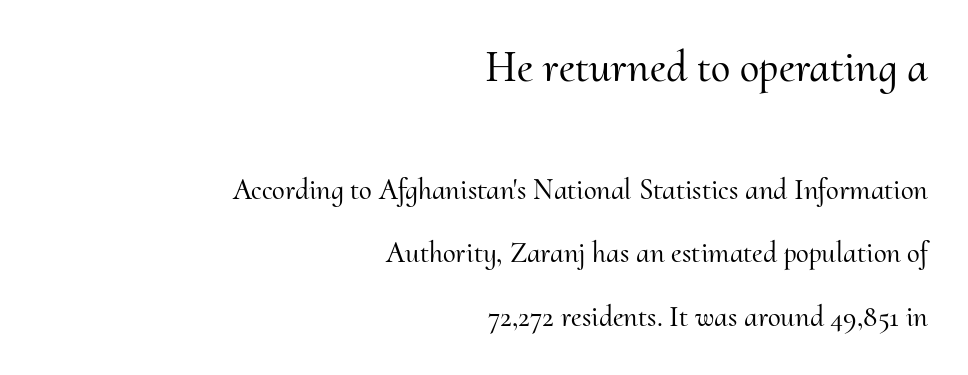
The image shows 44 px serif type, upright; set right-aligned, loose line spacing (2.19x), normal letter spacing, not underlined; the first (top) block is 1.52x larger; medium stroke contrast and a small x-height.
